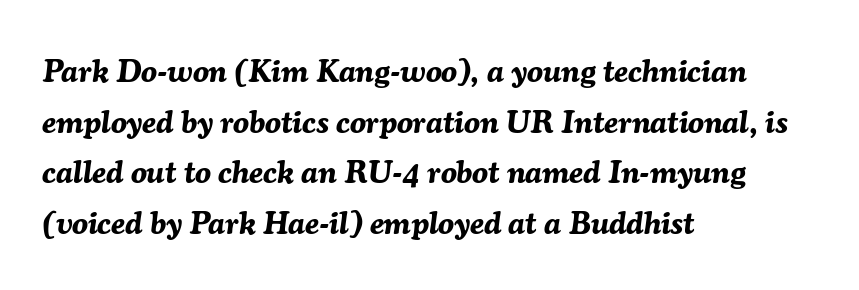
The face used here is proportionally spaced, like ordinary book or web type. Typesetter's note: full bold, strokes at maximum text heaviness. Line spacing here is normal. Glance below the letters and you will spot only blank space. Honestly, the letter spacing is just normal — you wouldn't notice it.
